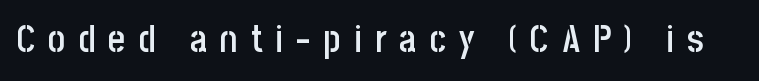
The image shows 37 px semibold, condensed sans-serif type, upright; set unusually wide letter spacing (+0.35 em), not underlined; low stroke contrast and a large x-height.
